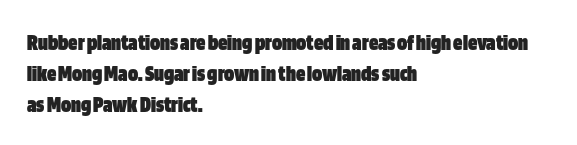
It's the straight-up-and-down kind of type. Descender tails drop into unmarked territory. Weight check: bold — yes, fully. Line beginnings align vertically; line endings do not.
